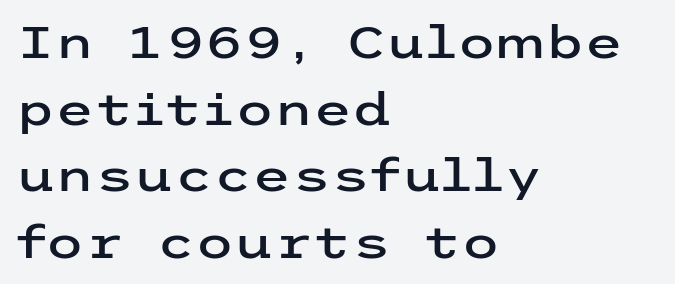
{"serif": "no", "italic": "no", "width": "wide", "stroke_contrast": "low", "x_height": "medium", "underline": "no", "align": "left", "line_spacing": "normal", "line_spacing_ratio": 1.48, "letter_spacing": "normal", "letter_spacing_em": 0.0, "glyph_px": 45}
